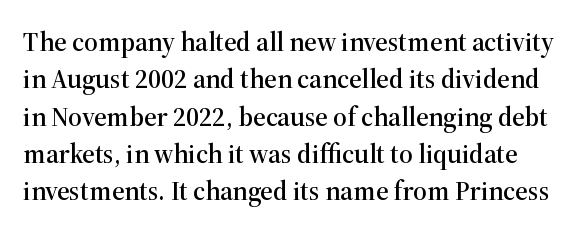
The image shows 27 px text type, upright; set normal line spacing (1.38x), normal letter spacing, not underlined.
